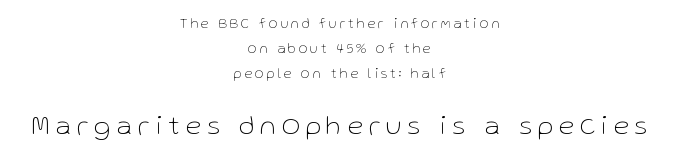
The image shows 28 px thin sans-serif type, upright; set centered, line spacing 1.78x, unusually wide letter spacing (+0.22 em), not underlined; the second (bottom) block is 2.0x larger; low stroke contrast and a medium x-height.
